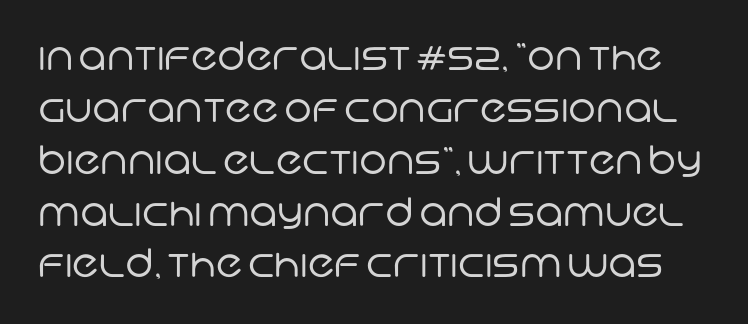
{"serif": "no", "bold": "no", "weight": "regular", "width": "normal", "stroke_contrast": "low", "x_height": "large", "monospaced": "no", "underline": "no", "line_spacing": "normal", "line_spacing_ratio": 1.33, "letter_spacing": "normal", "letter_spacing_em": 0.0, "glyph_px": 39}
